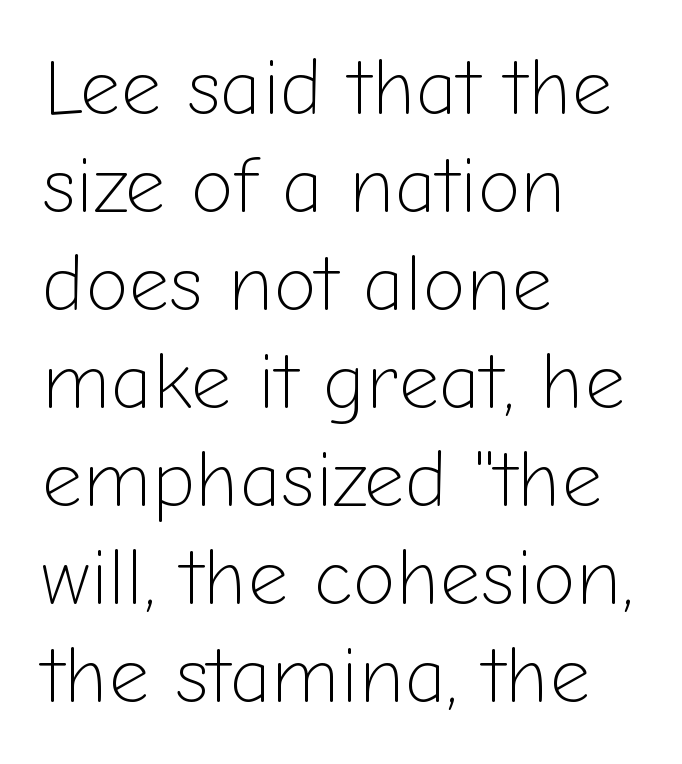
Q: Is the text bold? A: No.
Q: Is the text italic (slanted)? A: No, it is upright.
Q: Is the typeface a serif or a sans-serif typeface? A: Sans-serif.
Q: Is the text underlined? A: No.
Q: How is the paragraph aligned? A: Left-aligned.
Q: Is the spacing between letters normal or unusually wide? A: Normal.
Q: Width (condensed, normal, or wide)? A: Normal.
Q: Stroke contrast? A: Low.
Q: x-height? A: Medium.
Q: Monospaced? A: No.
